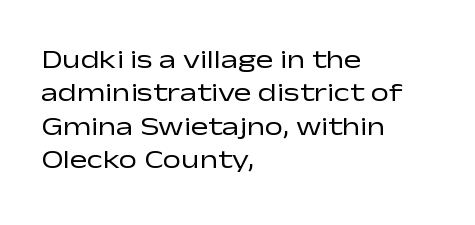
Q: Is the text bold? A: No.
Q: Is the text italic (slanted)? A: No, it is upright.
Q: Is the text underlined? A: No.
Q: How is the paragraph aligned? A: Left-aligned.
Q: Is the spacing between letters normal or unusually wide? A: Normal.
Q: Is the spacing between lines tight, normal or loose? A: Normal.
